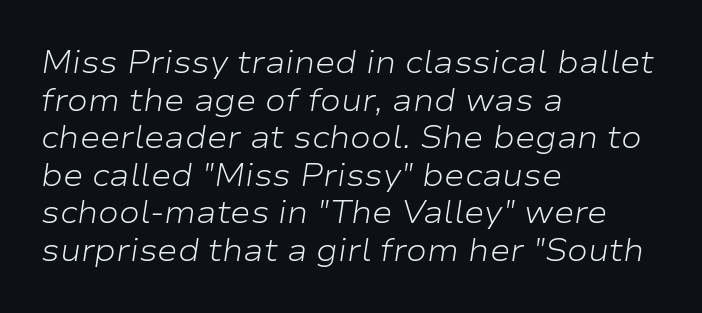
Students, note that the glyphs here touch the page at normal intervals. In terms of posture, this sample is oblique. Think of a printed novel: that variable character pitch is what you see here. Check the space under the baseline: it is left empty. These glyphs show unthickened strokes, regular width or finer. These lines are set flush left with a ragged right edge.
